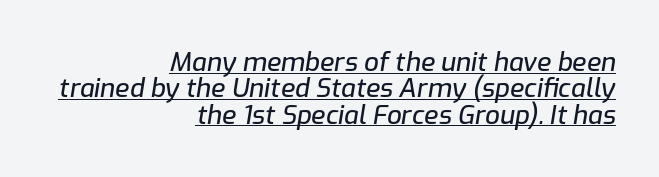
If you drew a ruler down the right edge, every line would touch it. There's an unmistakable incline to the writing here. A baseline rule has been typeset under these characters. Compared with typical paragraphs, the rows here are closer together. Caption: standard tracking, unaltered.
